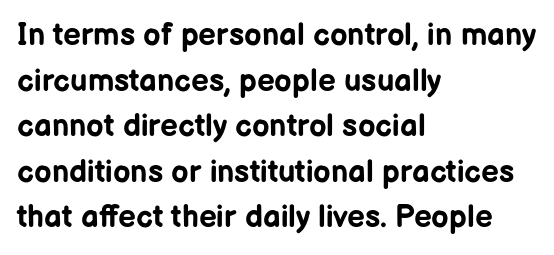
Q: Is the text bold? A: Yes.
Q: Is the text italic (slanted)? A: No, it is upright.
Q: Is the typeface a serif or a sans-serif typeface? A: Sans-serif.
Q: Is the text underlined? A: No.
Q: How is the paragraph aligned? A: Left-aligned.
Q: Is the spacing between letters normal or unusually wide? A: Normal.
Q: Is the spacing between lines tight, normal or loose? A: Normal.
Q: Width (condensed, normal, or wide)? A: Normal.
Q: Stroke contrast? A: Low.
Q: x-height? A: Medium.
Q: Monospaced? A: No.
